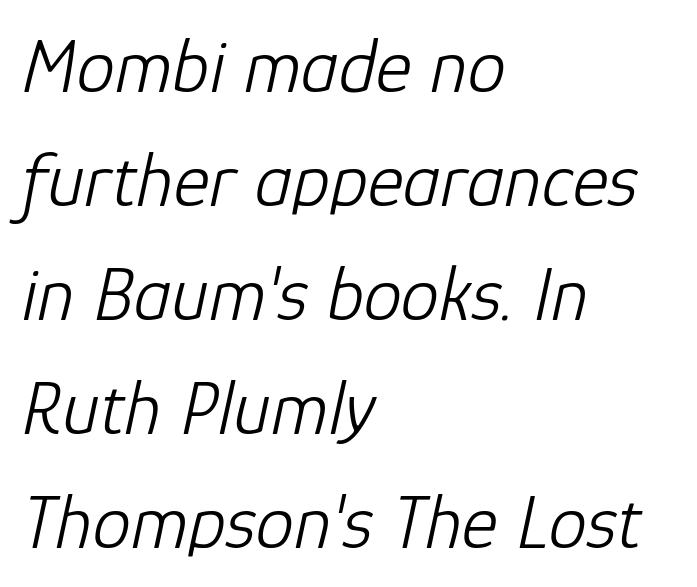
{"italic": "yes", "lean": "right", "slant_degrees": 12, "bold": "no", "weight": "light", "width": "normal", "stroke_contrast": "low", "x_height": "medium", "monospaced": "no", "underline": "no", "align": "left", "line_spacing": "normal", "line_spacing_ratio": 1.48, "letter_spacing": "normal", "letter_spacing_em": 0.0, "glyph_px": 77}
